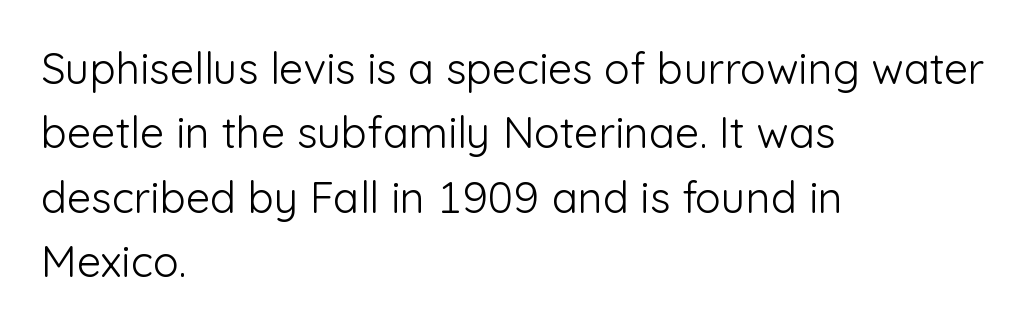
Q: Is the text bold? A: No.
Q: Is the text italic (slanted)? A: No, it is upright.
Q: Is the typeface a serif or a sans-serif typeface? A: Sans-serif.
Q: Is the text underlined? A: No.
Q: How is the paragraph aligned? A: Left-aligned.
Q: Is the spacing between letters normal or unusually wide? A: Normal.
Q: Is the spacing between lines tight, normal or loose? A: Normal.
Q: Width (condensed, normal, or wide)? A: Normal.
Q: Stroke contrast? A: Low.
Q: x-height? A: Medium.
Q: Monospaced? A: No.
